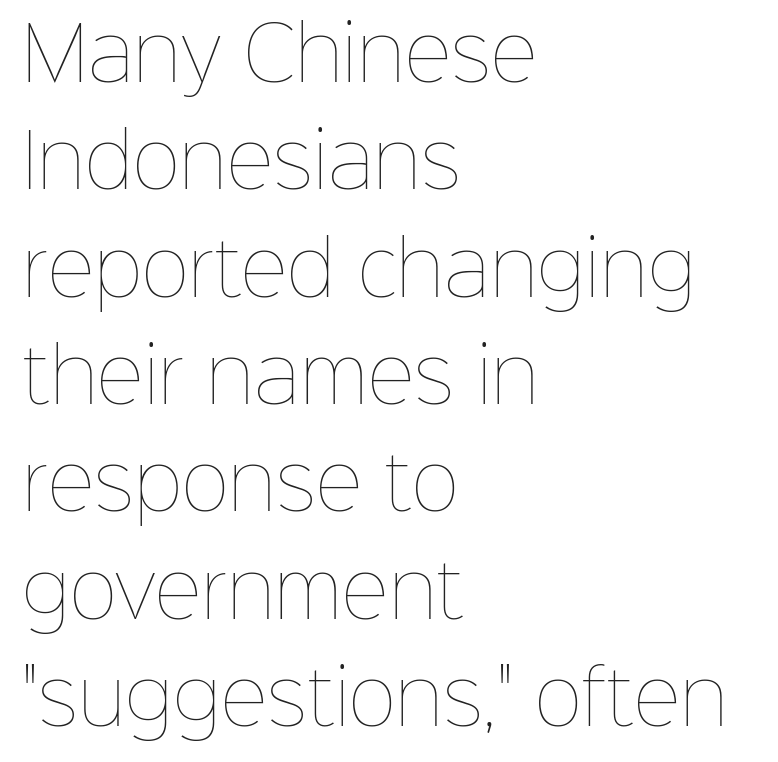
Leading: standard. Clear beneath every line of the passage. The line texture is even and compact thanks to regular tracking. This is roman type, the default non-slanted kind.
